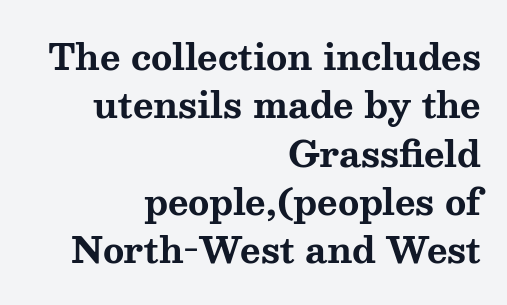
This rendering features lettering with no underline. In terms of weight, the rendering is a true, heavy bold. In terms of letterspacing, this is plain default setting. Observe the serifs anchoring each vertical stroke in this sample.
